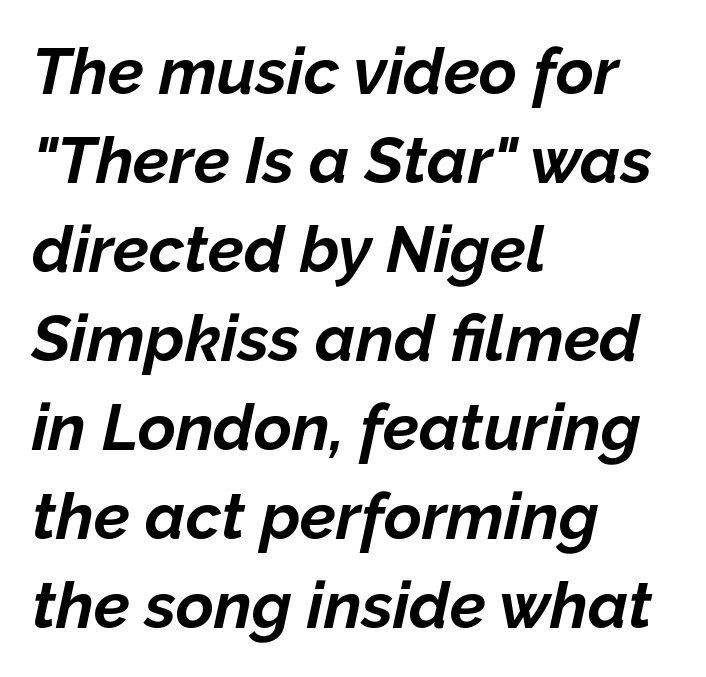
Q: Is the text bold? A: Yes.
Q: Is the text italic (slanted)? A: Yes, it leans right by about 12 degrees.
Q: Is the text underlined? A: No.
Q: How is the paragraph aligned? A: Left-aligned.
Q: Is the spacing between letters normal or unusually wide? A: Normal.
Q: Is the spacing between lines tight, normal or loose? A: Normal.
Q: Width (condensed, normal, or wide)? A: Normal.
Q: Stroke contrast? A: Low.
Q: x-height? A: Medium.
Q: Monospaced? A: No.
